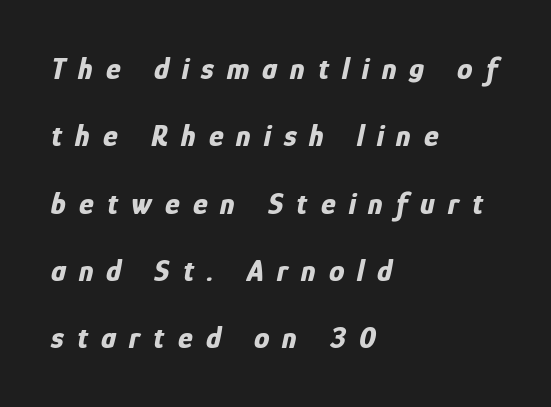
Q: Is the text bold? A: Yes.
Q: Is the text italic (slanted)? A: Yes, it leans right by about 12 degrees.
Q: Is the text underlined? A: No.
Q: How is the paragraph aligned? A: Left-aligned.
Q: Is the spacing between letters normal or unusually wide? A: Unusually wide.
Q: Is the spacing between lines tight, normal or loose? A: Loose.
Q: Width (condensed, normal, or wide)? A: Condensed.
Q: Stroke contrast? A: Low.
Q: x-height? A: Medium.
Q: Monospaced? A: No.
